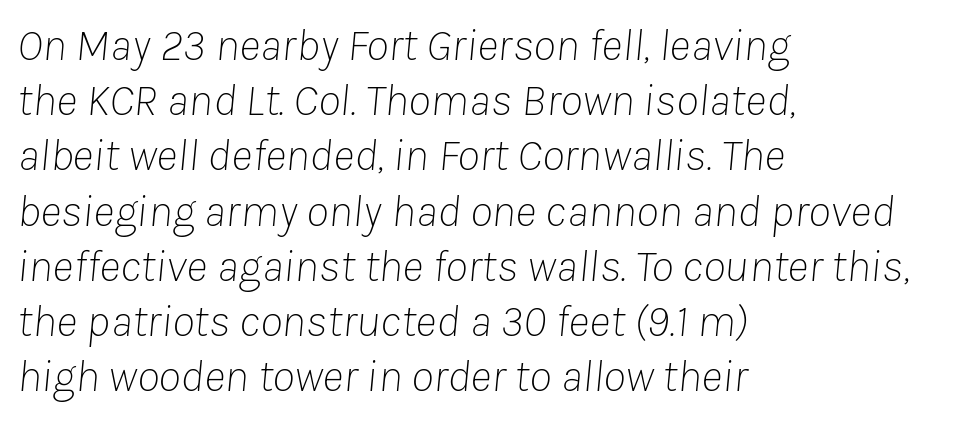
The image shows 46 px thin type, italic (leaning right); set left-aligned, line spacing 1.2x, normal letter spacing, not underlined; low stroke contrast and a medium x-height.
